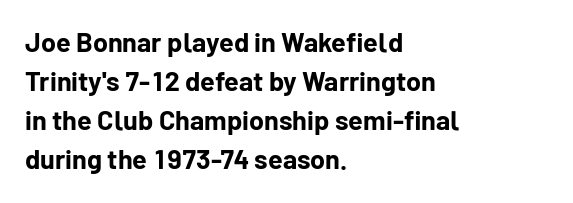
Line starts are locked; line ends wander. On the weight axis this lands at bold, roughly 700. Italic: no, the glyphs are upright roman. Glance below the letters and you will spot only blank space.
